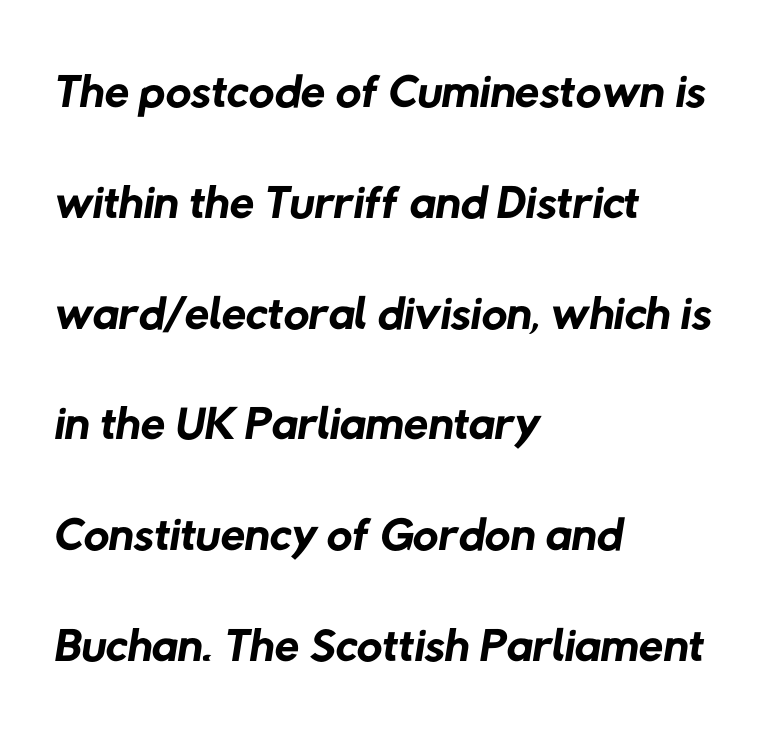
The image shows 71 px regular-weight sans-serif type; set left-aligned, normal line spacing (1.56x), normal letter spacing, not underlined; low stroke contrast and a medium x-height.
